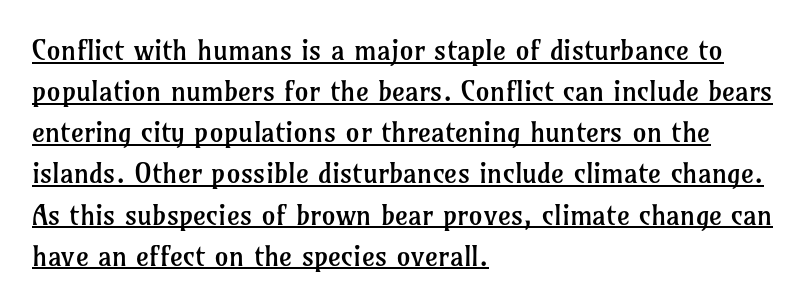
The image shows 28 px regular-weight serif type, upright; set left-aligned, normal line spacing (1.47x), normal letter spacing, underlined; low stroke contrast and a medium x-height.
